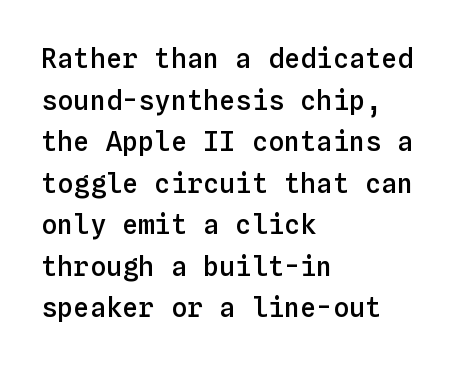
Q: Is the text bold? A: Semi-bold.
Q: Is the text italic (slanted)? A: No, it is upright.
Q: Is the text underlined? A: No.
Q: How is the paragraph aligned? A: Left-aligned.
Q: Is the spacing between letters normal or unusually wide? A: Normal.
Q: Is the spacing between lines tight, normal or loose? A: Normal.
